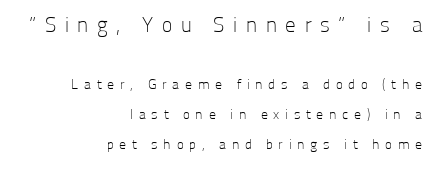
The image shows 21 px text type, upright; set right-aligned, loose line spacing (2.15x), unusually wide letter spacing (+0.41 em), not underlined; the first (top) block is 1.5x larger.
